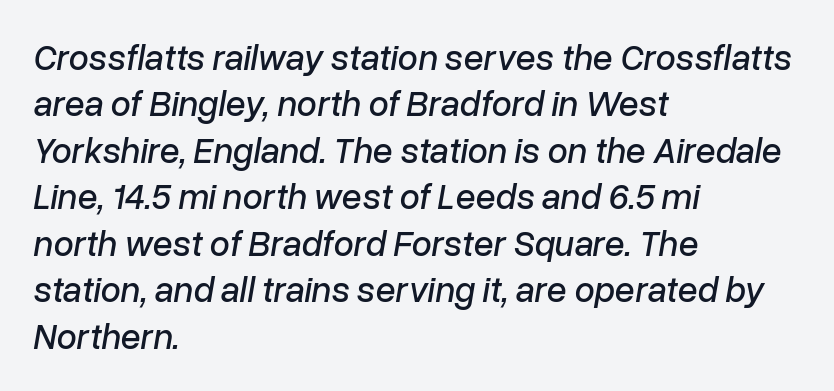
The letters advance in unequal steps, a hallmark of proportional type. Just letters on the line, the space beneath them empty. The lines are quadded left. Letter spacing: default. The face used here has a pronounced slope to its letters. Leading matches the norm, producing a regular column.
